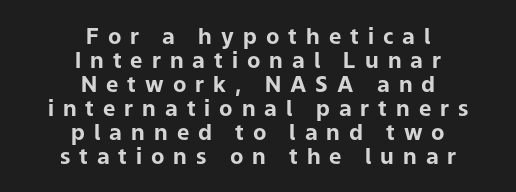
Q: Is the text bold? A: Yes.
Q: Is the text italic (slanted)? A: No, it is upright.
Q: Is the text underlined? A: No.
Q: How is the paragraph aligned? A: Centered.
Q: Is the spacing between letters normal or unusually wide? A: Unusually wide.
Q: Is the spacing between lines tight, normal or loose? A: Tight.
